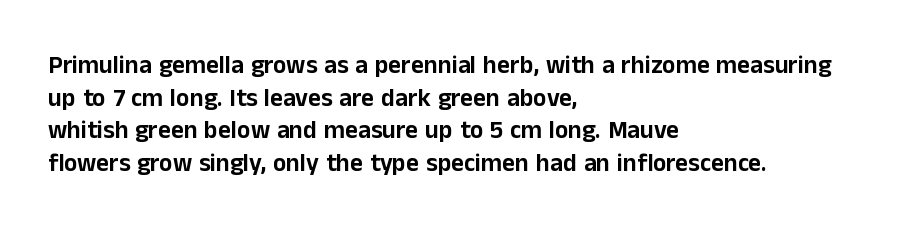
The tracking reads as untouched default to a designer's eye. Has an underline been added? It has not. Where is the straight margin? On the left. A typesetter would call this leading conventional body-copy spacing.
